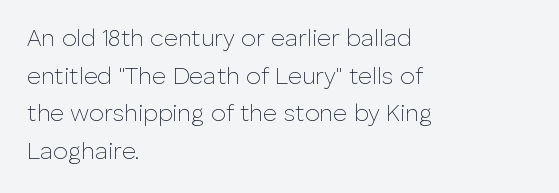
{"italic": "no", "bold": "no", "underline": "no", "align": "left", "line_spacing": "normal", "line_spacing_ratio": 1.57, "letter_spacing": "normal", "letter_spacing_em": 0.0, "glyph_px": 24}
